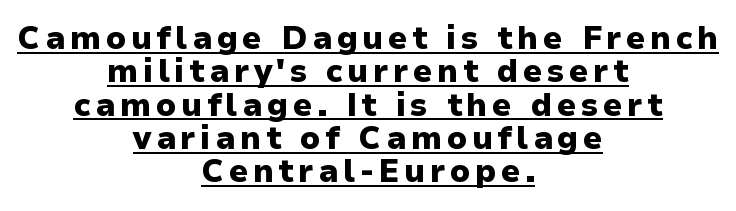
Q: Is the text bold? A: Yes.
Q: Is the text italic (slanted)? A: No, it is upright.
Q: Is the typeface a serif or a sans-serif typeface? A: Sans-serif.
Q: Is the text underlined? A: Yes.
Q: How is the paragraph aligned? A: Centered.
Q: Is the spacing between lines tight, normal or loose? A: Tight.
Q: Width (condensed, normal, or wide)? A: Normal.
Q: Stroke contrast? A: Low.
Q: x-height? A: Medium.
Q: Monospaced? A: No.
